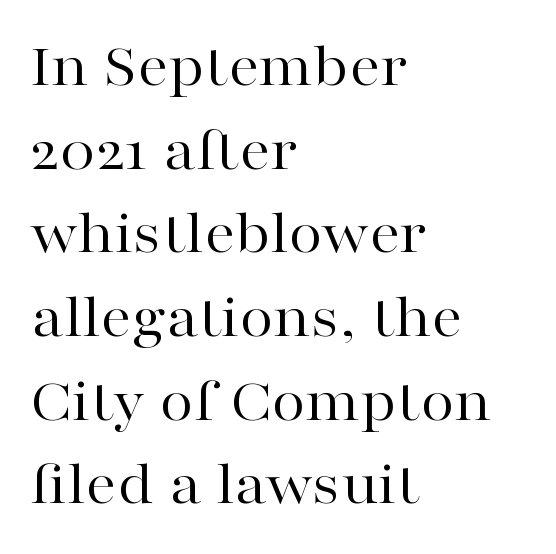
The image shows 62 px regular-weight, wide serif type, upright; set left-aligned, normal line spacing (1.35x), normal letter spacing, not underlined; high stroke contrast and a medium x-height.
